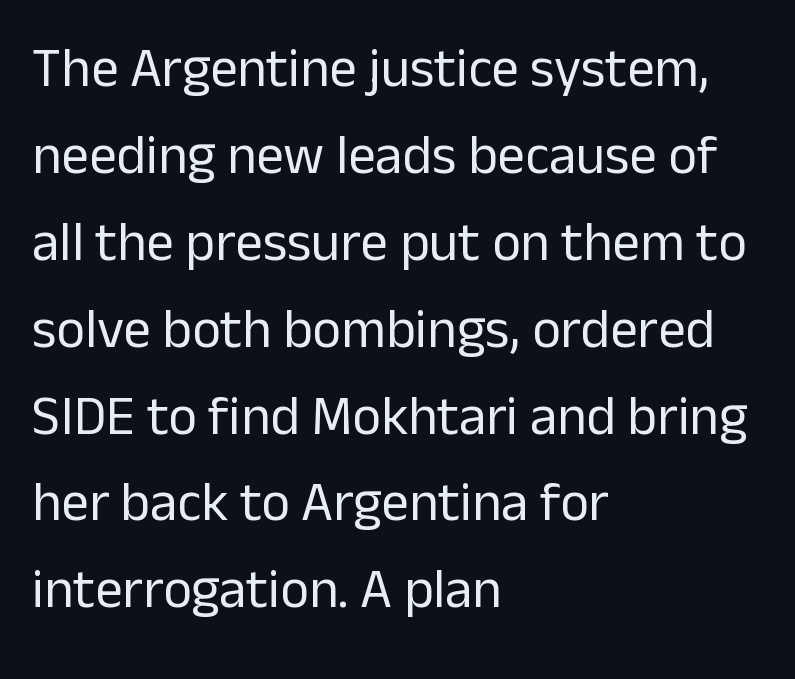
Words float on clear page, feet unadorned. Leading matches the norm, producing a regular column. Are there feet on the stems? There aren't — it's a sans. Tracking here is standard; glyphs follow each other at the usual distance. Quick note: not italic, upright.
